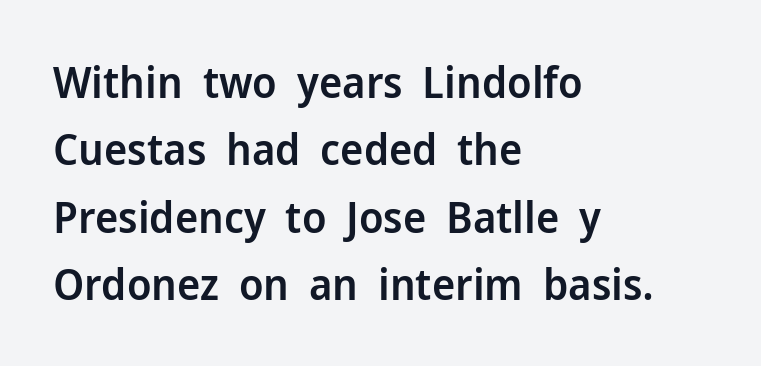
The image shows 44 px semibold sans-serif type, upright; set left-aligned, normal line spacing (1.53x), normal letter spacing, not underlined; low stroke contrast and a medium x-height.
